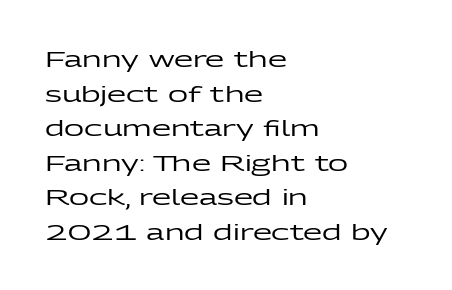
The setting favours the left margin, as ordinary paragraphs usually do. The letters stand straight up with perfectly vertical stems. Baseline-to-baseline distance is the conventional proportion of letter height. Beneath every word, the page is bare. Is the letter spacing exaggerated? No — it looks like the ordinary default.
